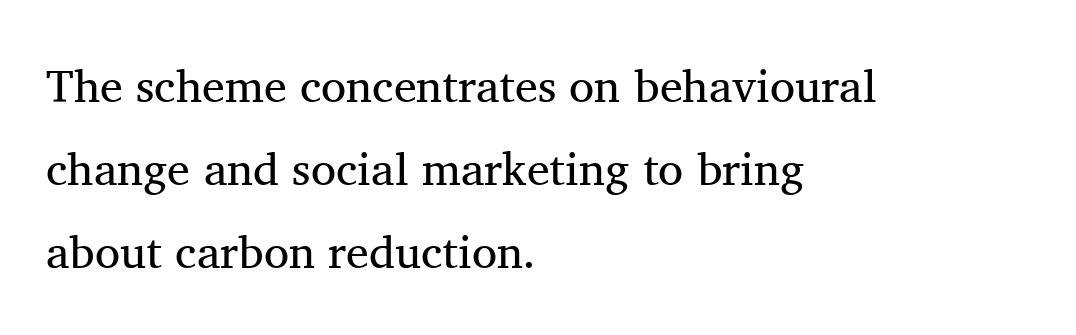
Each letter keeps its own natural width here, so spacing adapts to shape. No chunkiness to these letters — they're not bold. Letter spacing: default. If you drew a line through each stem, it would be perfectly vertical. These lines are composed in type with serifs. Nobody drew a line under any word here.
